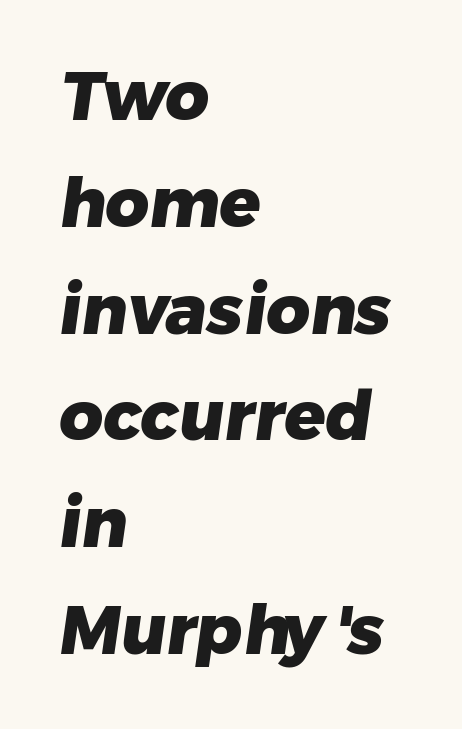
The image shows 68 px heavy sans-serif type; set left-aligned, normal line spacing (1.57x), normal letter spacing, not underlined; low stroke contrast and a medium x-height.
